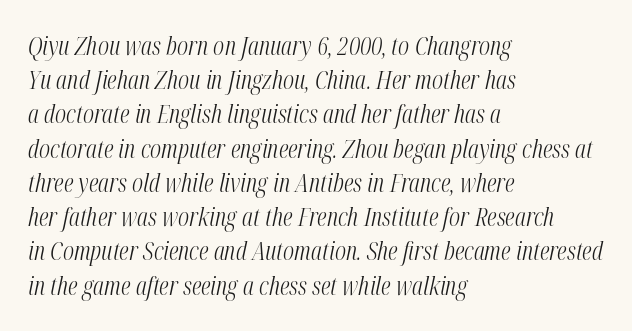
{"italic": "yes", "lean": "right", "slant_degrees": 12, "bold": "no", "underline": "no", "align": "left", "line_spacing": "normal", "line_spacing_ratio": 1.37, "letter_spacing": "normal", "letter_spacing_em": 0.0, "glyph_px": 25}
